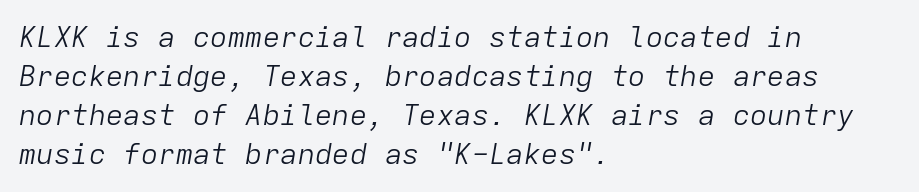
Q: Is the text bold? A: No.
Q: Is the text italic (slanted)? A: Yes, it leans right by about 9 degrees.
Q: Is the text underlined? A: No.
Q: How is the paragraph aligned? A: Left-aligned.
Q: Is the spacing between letters normal or unusually wide? A: Normal.
Q: Is the spacing between lines tight, normal or loose? A: Normal.
Q: Width (condensed, normal, or wide)? A: Normal.
Q: Stroke contrast? A: Low.
Q: x-height? A: Medium.
Q: Monospaced? A: Yes.
